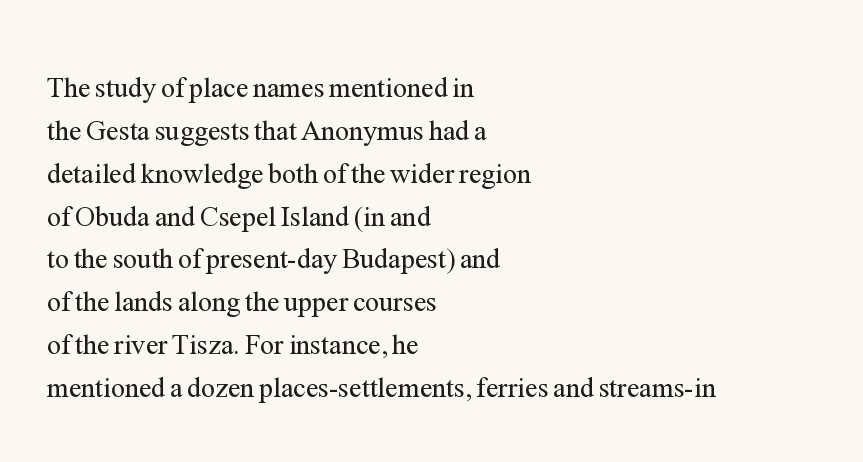
The image shows 28 px regular-weight serif type, upright; set left-aligned, normal line spacing (1.53x), normal letter spacing, not underlined; medium stroke contrast and a medium x-height.
